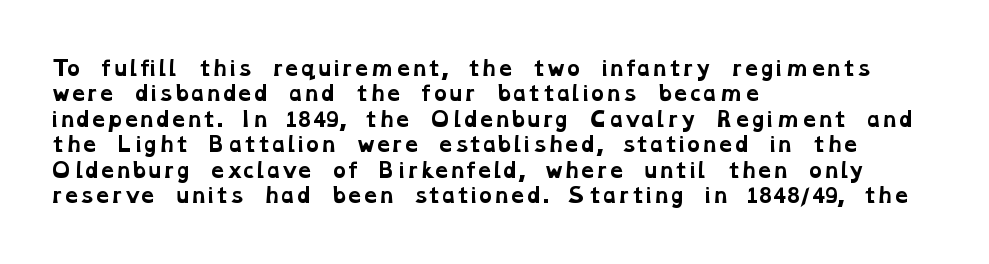
Inter-character spacing is left at the font's built-in metrics. How would I describe the line gaps? Plain and ordinary. The glyphs have the mass of a bold cut. The words here are not underlined.
